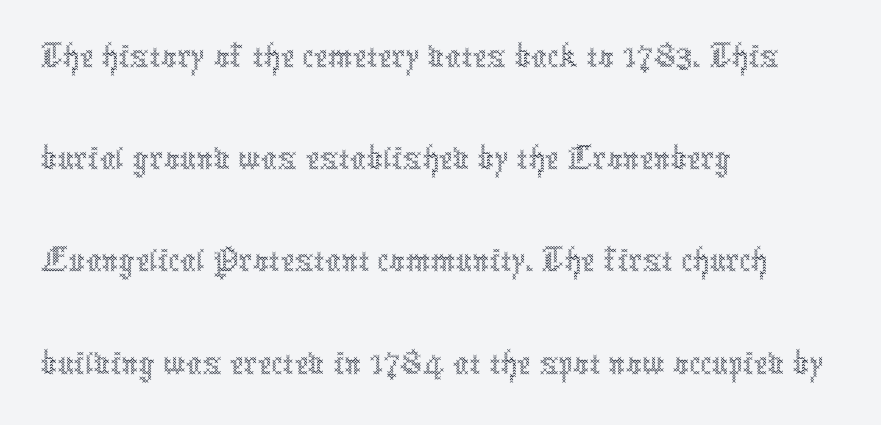
The image shows 78 px thin, condensed type, upright; set left-aligned, normal line spacing (1.31x), normal letter spacing, not underlined; a medium x-height.
